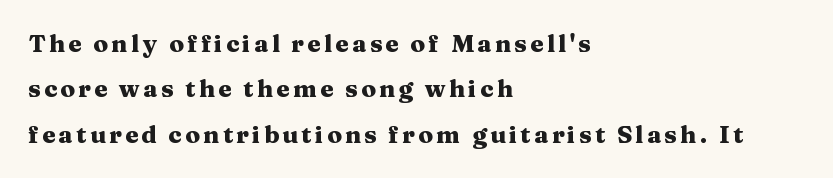
{"italic": "no", "bold": "yes", "underline": "no", "align": "left", "line_spacing_ratio": 1.89, "glyph_px": 24}
